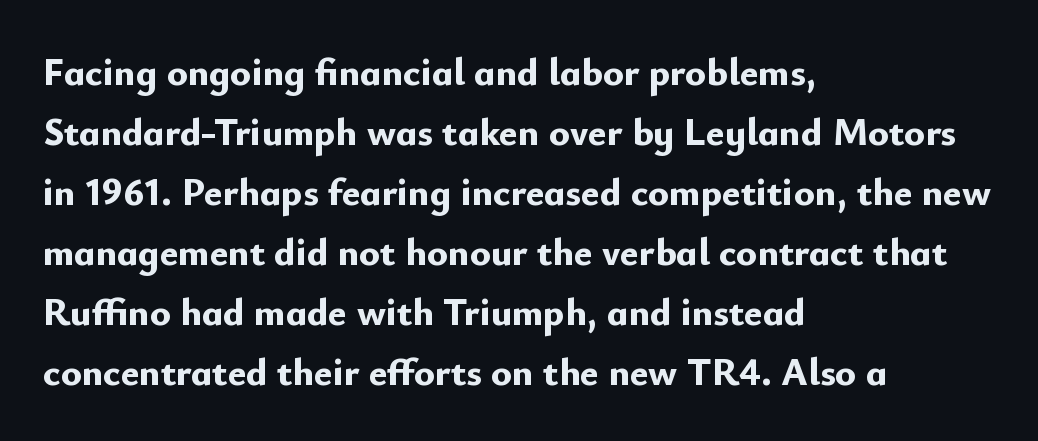
The image shows 39 px bold sans-serif type, upright; set left-aligned, normal line spacing (1.54x), normal letter spacing, not underlined; low stroke contrast and a small x-height.
